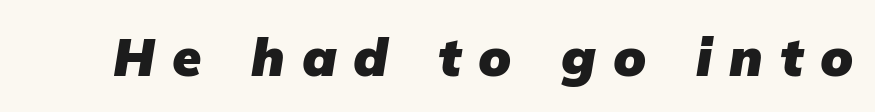
{"serif": "no", "bold": "yes", "weight": "heavy", "width": "normal", "stroke_contrast": "low", "x_height": "medium", "monospaced": "no", "underline": "no", "letter_spacing": "wide", "letter_spacing_em": 0.32, "glyph_px": 53}
